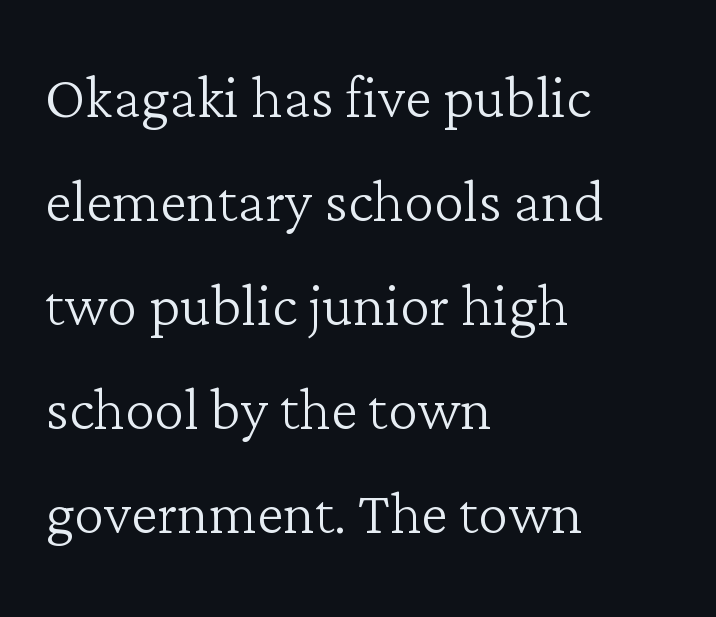
Q: Is the text bold? A: No.
Q: Is the text italic (slanted)? A: No, it is upright.
Q: Is the typeface a serif or a sans-serif typeface? A: Serif.
Q: Is the text underlined? A: No.
Q: How is the paragraph aligned? A: Left-aligned.
Q: Is the spacing between letters normal or unusually wide? A: Normal.
Q: Is the spacing between lines tight, normal or loose? A: Normal.
Q: Width (condensed, normal, or wide)? A: Normal.
Q: Stroke contrast? A: Low.
Q: x-height? A: Medium.
Q: Monospaced? A: No.
